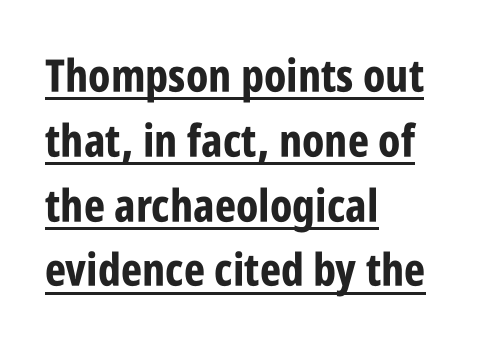
{"serif": "no", "italic": "no", "bold": "yes", "weight": "bold", "width": "condensed", "stroke_contrast": "low", "x_height": "large", "monospaced": "no", "underline": "yes", "align": "left", "line_spacing": "normal", "line_spacing_ratio": 1.44, "letter_spacing": "normal", "letter_spacing_em": 0.0, "glyph_px": 45}
